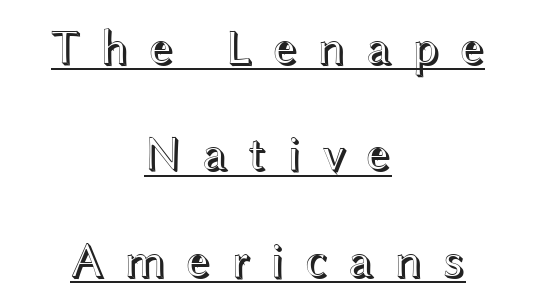
In terms of posture, this sample is upright. Caption: expanded tracking, letters set apart. Interline gaps are noticeably wide in this sample. Character widths vary here, with narrow letters taking less room than wide ones. The passage is arranged like a title page — every line centered.
